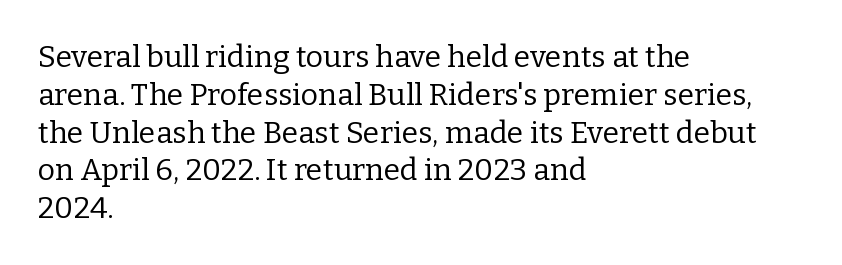
{"serif": "yes", "italic": "no", "bold": "no", "weight": "regular", "width": "normal", "stroke_contrast": "low", "x_height": "medium", "monospaced": "no", "underline": "no", "align": "left", "line_spacing": "normal", "line_spacing_ratio": 1.26, "letter_spacing": "normal", "letter_spacing_em": 0.0, "glyph_px": 30}
